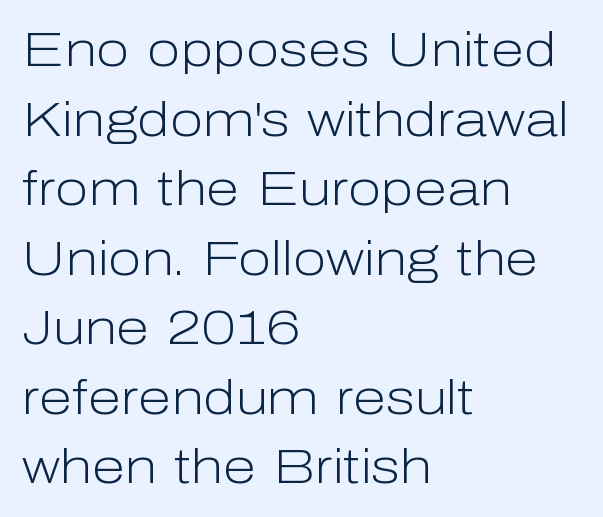
The image shows 49 px light sans-serif type, upright; set left-aligned, normal line spacing (1.42x), normal letter spacing, not underlined; low stroke contrast and a medium x-height.
